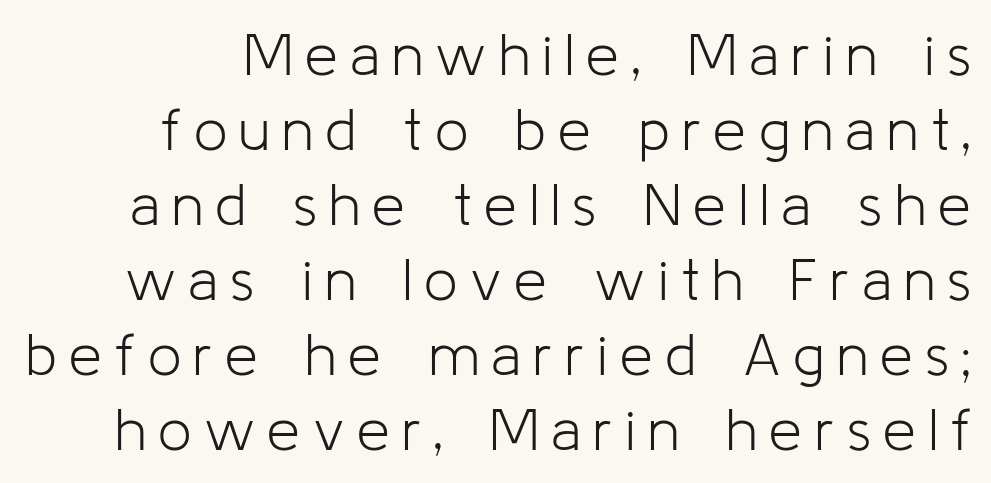
{"serif": "no", "italic": "no", "bold": "no", "weight": "light", "width": "normal", "stroke_contrast": "low", "x_height": "medium", "monospaced": "no", "underline": "no", "line_spacing": "normal", "line_spacing_ratio": 1.27, "letter_spacing": "wide", "letter_spacing_em": 0.21, "glyph_px": 59}
